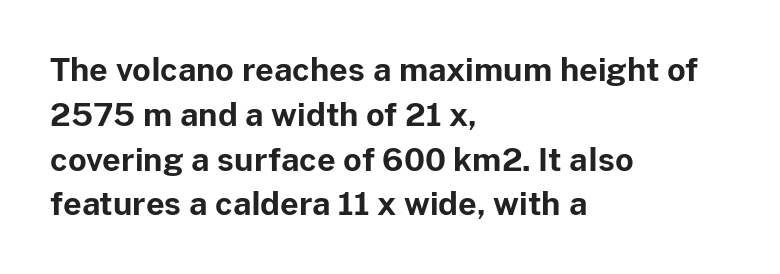
Q: Is the text bold? A: Yes.
Q: Is the text italic (slanted)? A: No, it is upright.
Q: Is the typeface a serif or a sans-serif typeface? A: Sans-serif.
Q: Is the text underlined? A: No.
Q: How is the paragraph aligned? A: Left-aligned.
Q: Is the spacing between letters normal or unusually wide? A: Normal.
Q: Is the spacing between lines tight, normal or loose? A: Normal.
Q: Width (condensed, normal, or wide)? A: Normal.
Q: Stroke contrast? A: Low.
Q: x-height? A: Medium.
Q: Monospaced? A: No.
